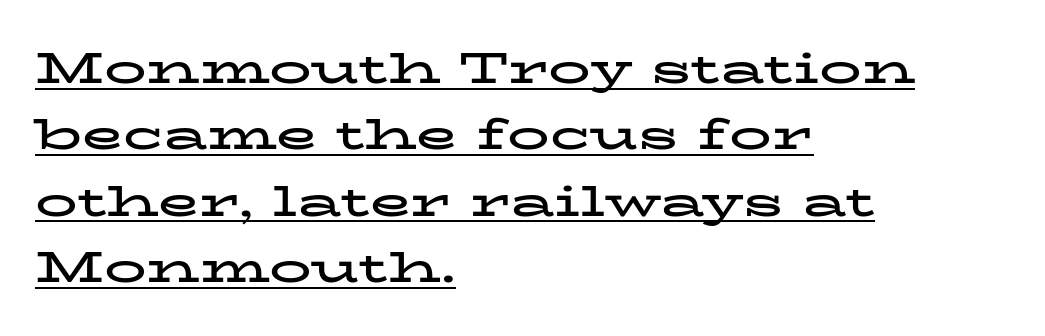
The typeface chosen for these lines features serifs. These characters rest on top of a visible drawn line. Quick note: interline space is typical. Do the letters lean? They stand straight.
